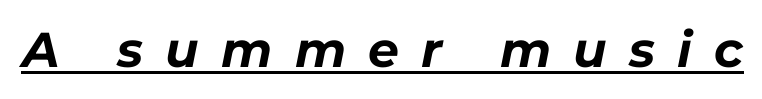
The image shows 49 px bold type, italic (leaning right); set unusually wide letter spacing (+0.45 em), underlined; low stroke contrast and a medium x-height.
